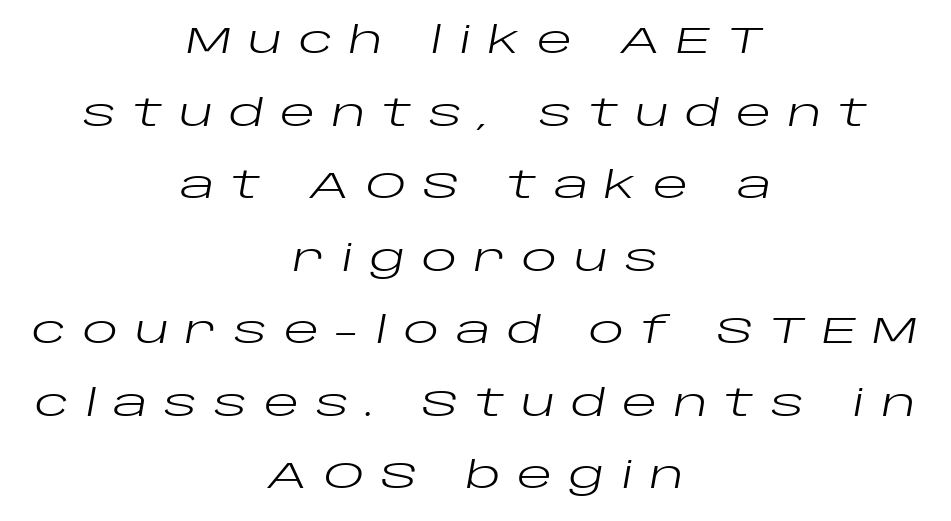
The image shows 37 px regular-weight, wide type, italic (leaning right); set centered, loose line spacing (1.96x), unusually wide letter spacing (+0.44 em), not underlined; low stroke contrast and a large x-height.
